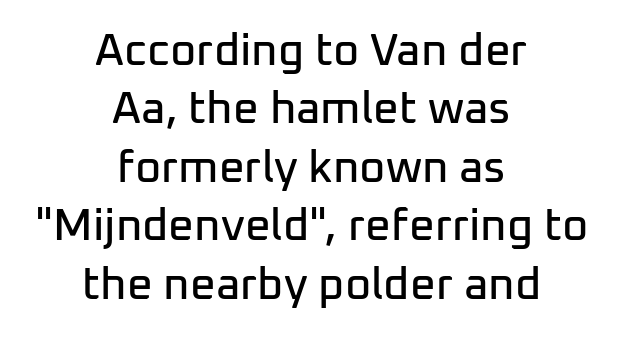
Any mark beneath the type? The region is blank. Vertically, the passage feels balanced, rows spaced as you'd expect. The passage shown is typed in a proportional face where columns would drift. Tracking value appears to be zero — textbook default spacing. Designer's note — italics off, roman on. The whitespace from short lines is split evenly between both sides.
